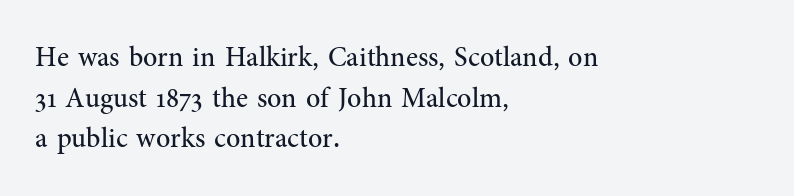
{"serif": "yes", "italic": "no", "bold": "no", "weight": "regular", "width": "normal", "stroke_contrast": "medium", "x_height": "medium", "monospaced": "no", "underline": "no", "align": "left", "line_spacing": "normal", "line_spacing_ratio": 1.45, "letter_spacing": "normal", "letter_spacing_em": 0.0, "glyph_px": 28}
